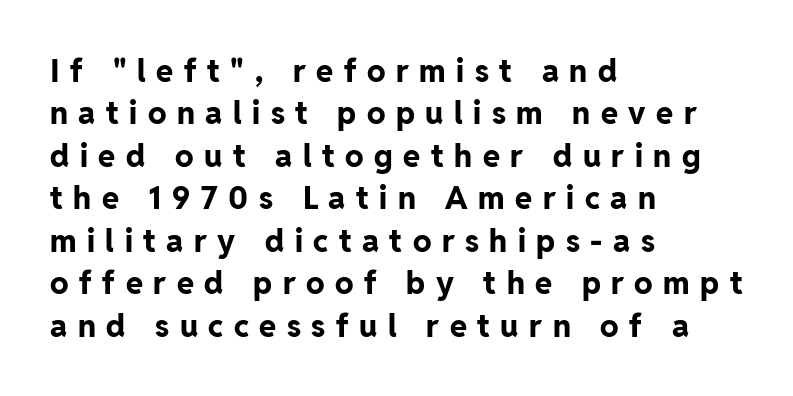
Q: Is the text bold? A: Yes.
Q: Is the text italic (slanted)? A: No, it is upright.
Q: Is the typeface a serif or a sans-serif typeface? A: Sans-serif.
Q: Is the text underlined? A: No.
Q: How is the paragraph aligned? A: Left-aligned.
Q: Is the spacing between letters normal or unusually wide? A: Unusually wide.
Q: Is the spacing between lines tight, normal or loose? A: Normal.
Q: Width (condensed, normal, or wide)? A: Normal.
Q: Stroke contrast? A: Low.
Q: x-height? A: Medium.
Q: Monospaced? A: No.
